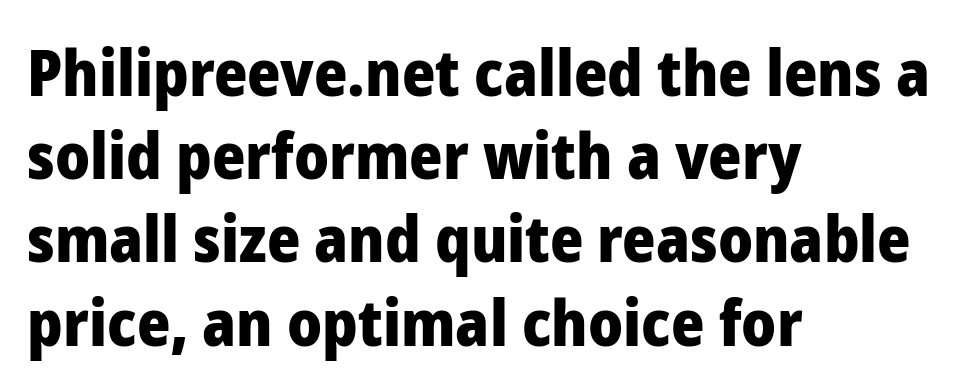
Between one letter and the next there's only the usual sliver of space. These lines carry a lot of weight — the face is fully bold. When letters stand straight like this, we call the style roman or upright. Leading: standard.
